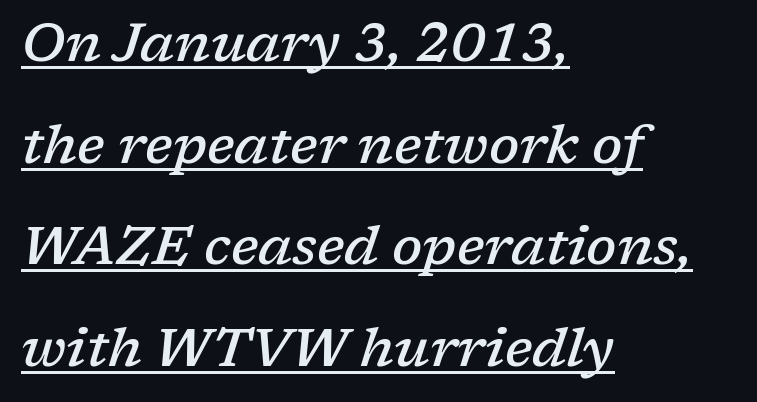
{"serif": "yes", "italic": "yes", "lean": "right", "slant_degrees": 17, "bold": "semi", "weight": "semibold", "width": "normal", "stroke_contrast": "low", "x_height": "medium", "monospaced": "no", "underline": "yes", "align": "left", "line_spacing_ratio": 1.88, "letter_spacing": "normal", "letter_spacing_em": 0.0, "glyph_px": 54}
